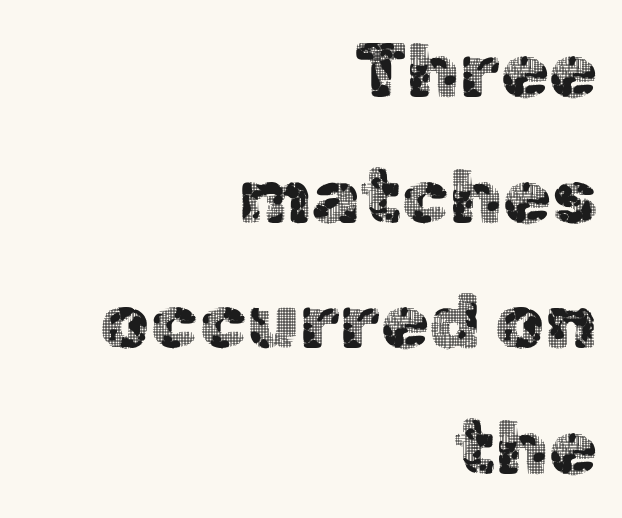
The image shows 78 px sans-serif type, upright; set right-aligned, normal line spacing (1.61x), normal letter spacing, not underlined; a medium x-height.
